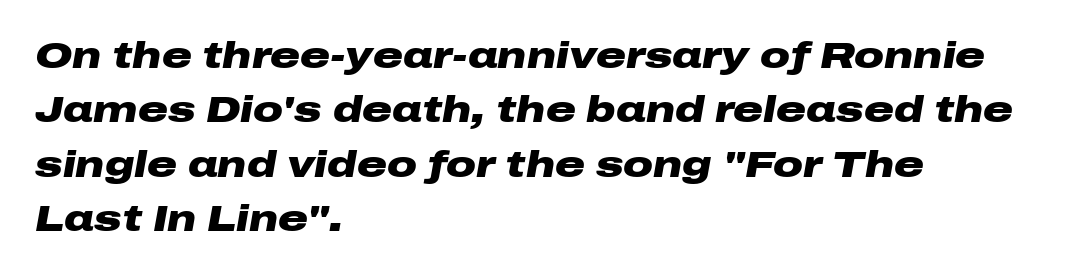
This rendering leaves character spacing at its baseline value. Slant detected: the letters are inclined. This sample keeps an unexceptional amount of space between lines. Only glyphs here, with clear space below each row. These lines are rendered in a variable-pitch font.
